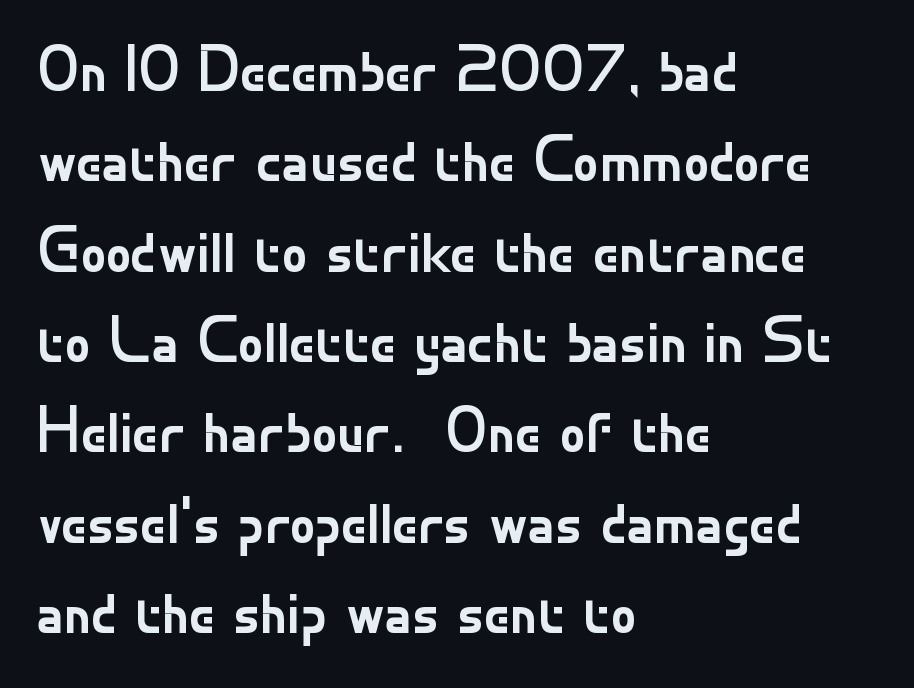
Unlike italic type, these characters show no tilt at all. Stroke thickness stays within the range of a standard reading face or lighter. The typesetter chose a ragged-right arrangement here. Honestly, there is no underline to notice here at all. A typesetter would call this proportional, since set widths differ per character.
